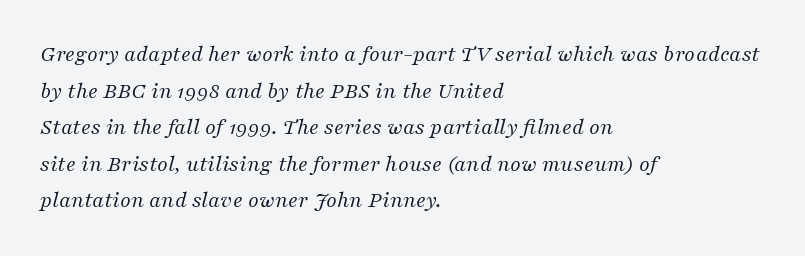
{"italic": "yes", "lean": "right", "slant_degrees": 16, "bold": "no", "underline": "no", "align": "left", "line_spacing": "normal", "line_spacing_ratio": 1.59, "letter_spacing": "normal", "letter_spacing_em": 0.0, "glyph_px": 23}
